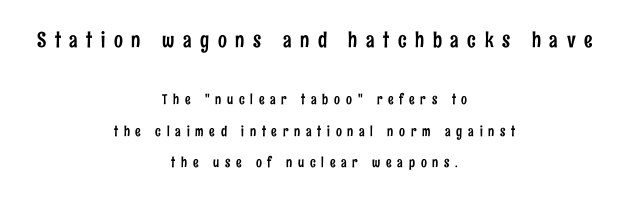
Look at the tracking — it's clearly loosened, letters drifting apart. The designer gave the opening block more size than the closing block. Does the lettering tilt? It doesn't — this is upright. Underlining? Definitely not there.
